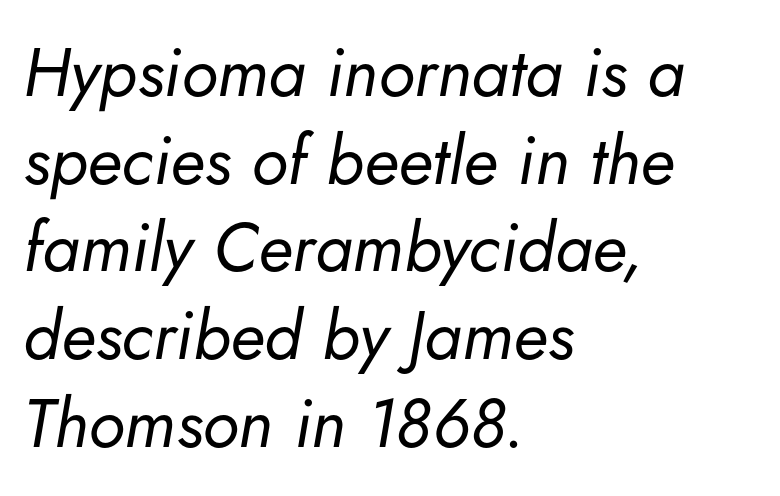
The letterforms sit at book weight or below. Quick note: underline off. Is this a fixed-width face? No — the glyphs have proportional, varying widths. Baseline-to-baseline distance is the conventional proportion of letter height.
